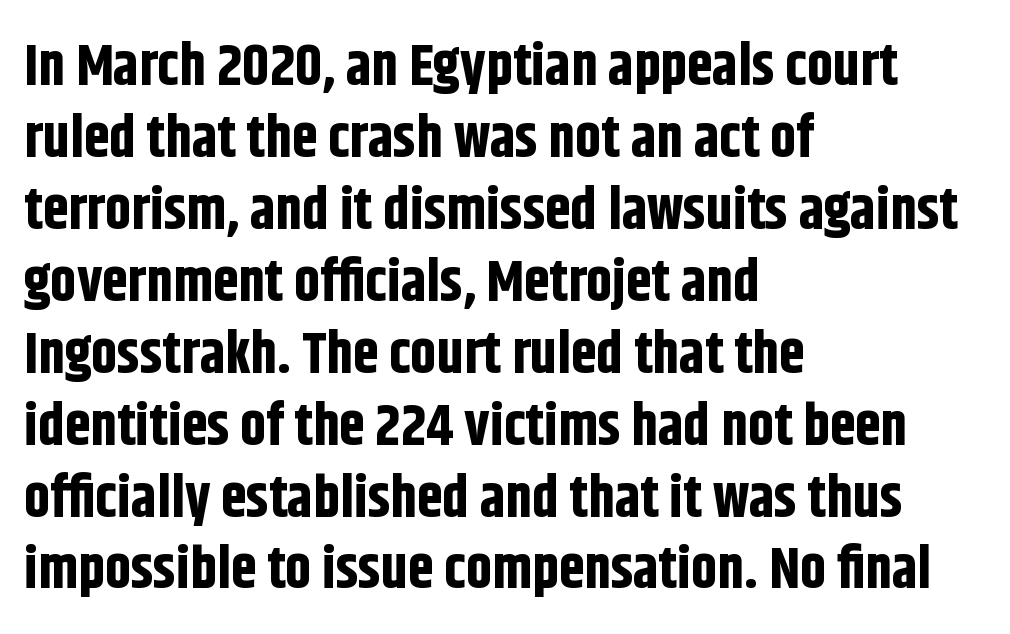
Caption: multi-line text, flush left, ragged right. These lines are composed in type without serifs. Nope, not italic — everything's standing straight. Bare-footed words on every line.
